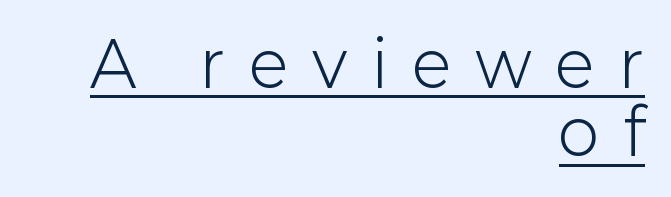
The image shows 62 px light sans-serif type, upright; set right-aligned, tight line spacing (1.1x), unusually wide letter spacing (+0.41 em), underlined; low stroke contrast and a medium x-height.
